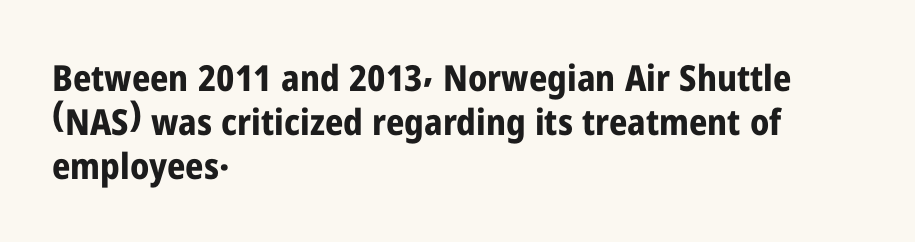
Quick note: underline off. Left-aligned paragraph, ragged on the right. Standard letterfit; no display-style spreading of the glyphs. You can tell from the bare stems that sans-serif type was used.
